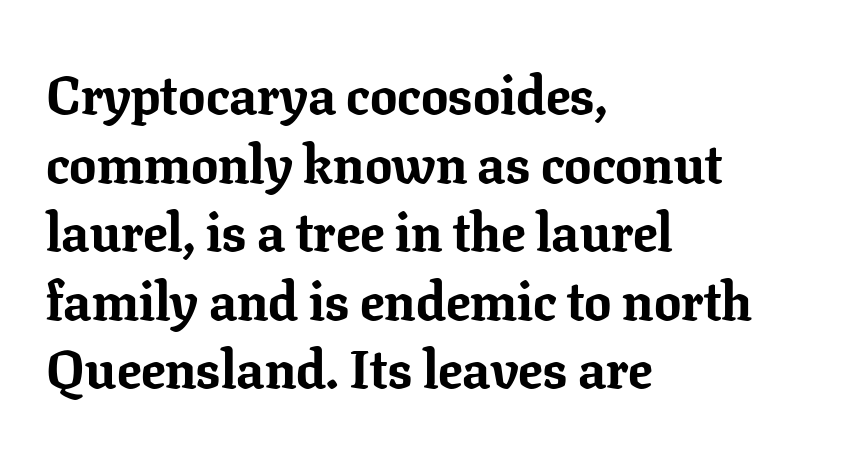
Tracking value appears to be zero — textbook default spacing. Upright lettering throughout. Layout note: lines flush left. The passage shown is typed in a proportional face where columns would drift. The space beneath each line is pristine and unruled.
